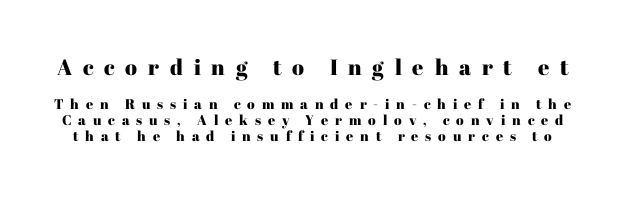
Q: Is the text italic (slanted)? A: No, it is upright.
Q: Is the text underlined? A: No.
Q: Is the spacing between letters normal or unusually wide? A: Unusually wide.
Q: Is the spacing between lines tight, normal or loose? A: Tight.
Q: Which block of text is set in a larger size, the first (top) or the second (bottom)? A: The first (top) one.
